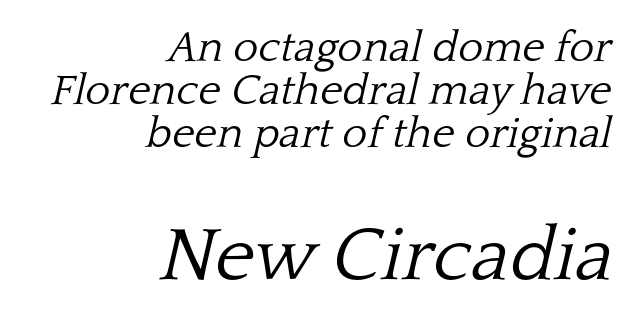
The image shows 76 px light serif type, italic (leaning right); set right-aligned, tight line spacing (1.0x), normal letter spacing, not underlined; the second (bottom) block is 1.77x larger; low stroke contrast and a medium x-height.
